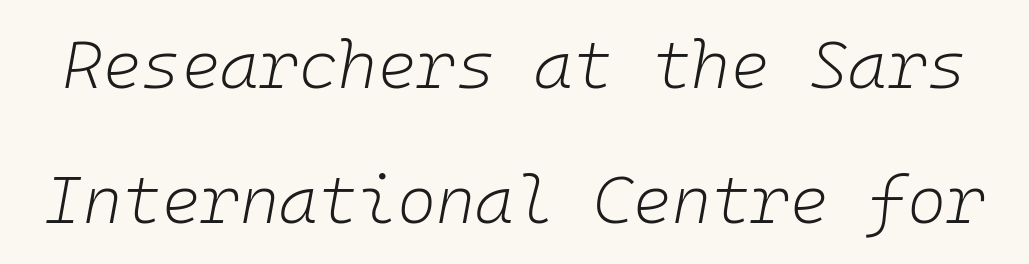
The image shows 67 px light type, italic (leaning right), monospaced; set loose line spacing (2.01x), normal letter spacing, not underlined; low stroke contrast and a medium x-height.
